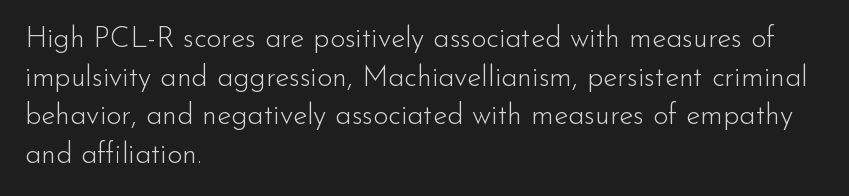
Q: Is the text bold? A: No.
Q: Is the text italic (slanted)? A: No, it is upright.
Q: Is the typeface a serif or a sans-serif typeface? A: Sans-serif.
Q: Is the text underlined? A: No.
Q: How is the paragraph aligned? A: Left-aligned.
Q: Is the spacing between letters normal or unusually wide? A: Normal.
Q: Is the spacing between lines tight, normal or loose? A: Normal.
Q: Width (condensed, normal, or wide)? A: Normal.
Q: Stroke contrast? A: Low.
Q: x-height? A: Small.
Q: Monospaced? A: No.
